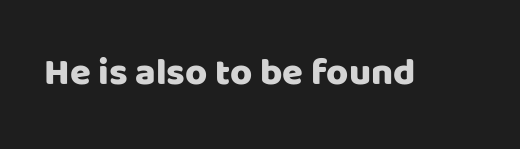
{"serif": "no", "italic": "no", "width": "normal", "stroke_contrast": "low", "x_height": "large", "monospaced": "no", "underline": "no", "letter_spacing": "normal", "letter_spacing_em": 0.0, "glyph_px": 38}
